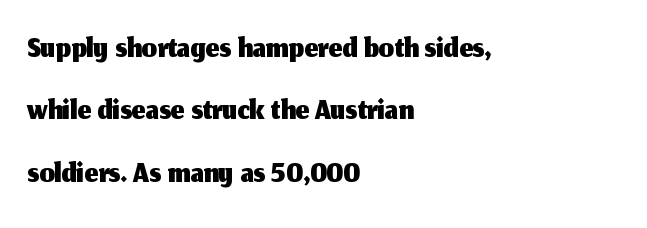
This rendering uses left alignment, leaving the right contour irregular. The face used here is proportionally spaced, like ordinary book or web type. Caption: standard tracking, unaltered. Bare-footed words on every line. This sample uses a sans-serif face.
